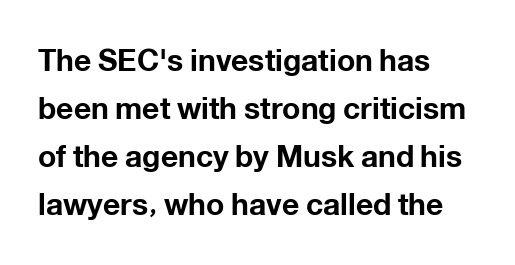
The image shows 30 px bold sans-serif type, upright; set left-aligned, normal line spacing (1.6x), normal letter spacing, not underlined; low stroke contrast and a medium x-height.
